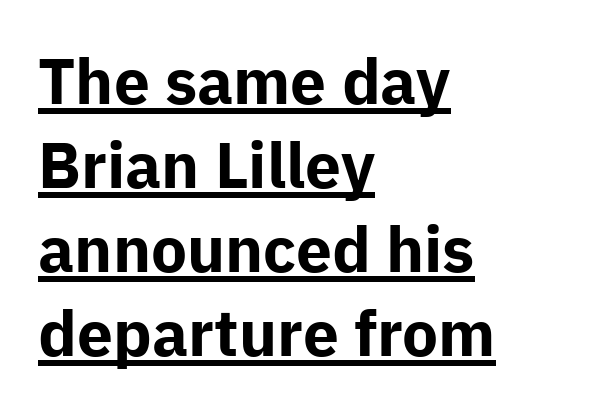
{"serif": "no", "italic": "no", "bold": "yes", "weight": "bold", "width": "normal", "stroke_contrast": "low", "x_height": "medium", "monospaced": "no", "underline": "yes", "align": "left", "line_spacing": "normal", "line_spacing_ratio": 1.31, "letter_spacing": "normal", "letter_spacing_em": 0.0, "glyph_px": 64}
